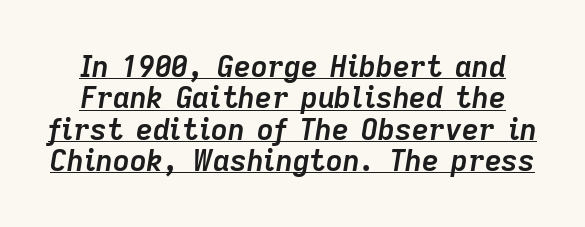
Q: Is the text bold? A: Yes.
Q: Is the text italic (slanted)? A: Yes, it leans right by about 9 degrees.
Q: Is the text underlined? A: Yes.
Q: Is the spacing between letters normal or unusually wide? A: Normal.
Q: Is the spacing between lines tight, normal or loose? A: Tight.
Q: Width (condensed, normal, or wide)? A: Normal.
Q: Stroke contrast? A: Low.
Q: x-height? A: Medium.
Q: Monospaced? A: No.
